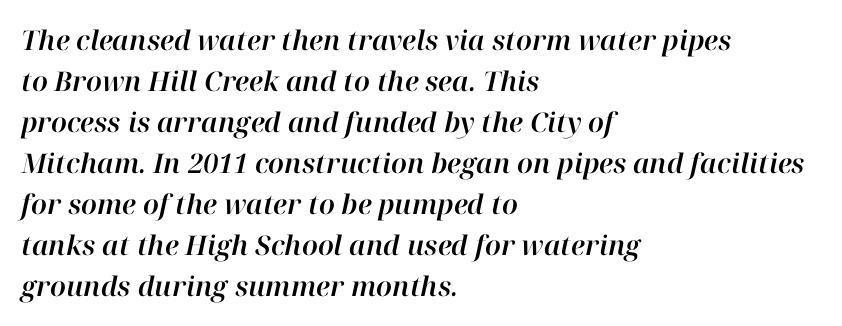
Q: Is the text italic (slanted)? A: Yes, it leans right by about 12 degrees.
Q: Is the text underlined? A: No.
Q: How is the paragraph aligned? A: Left-aligned.
Q: Is the spacing between letters normal or unusually wide? A: Normal.
Q: Is the spacing between lines tight, normal or loose? A: Normal.
